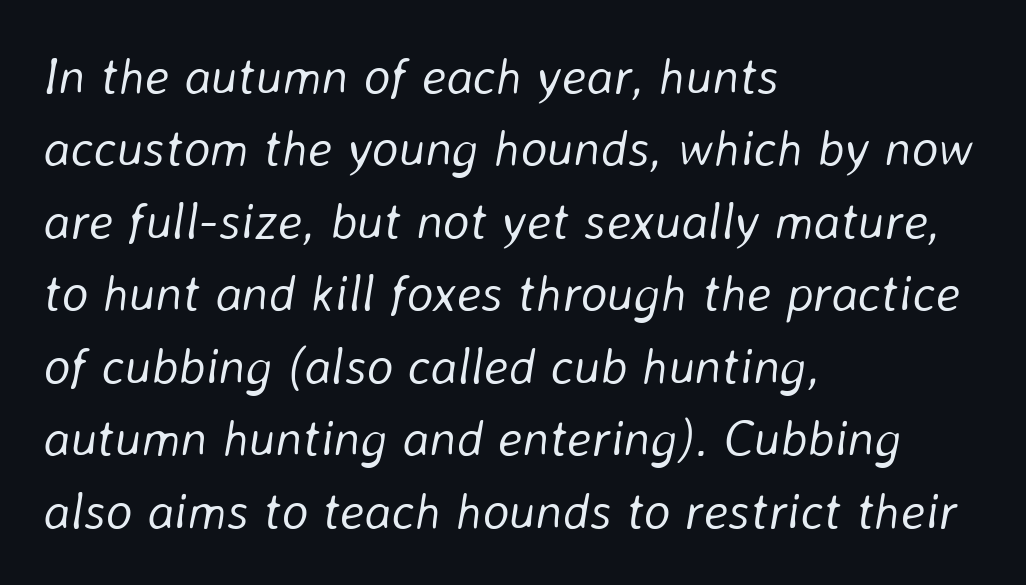
The image shows 51 px light type, italic (leaning right); set left-aligned, normal line spacing (1.42x), normal letter spacing, not underlined; low stroke contrast and a medium x-height.
